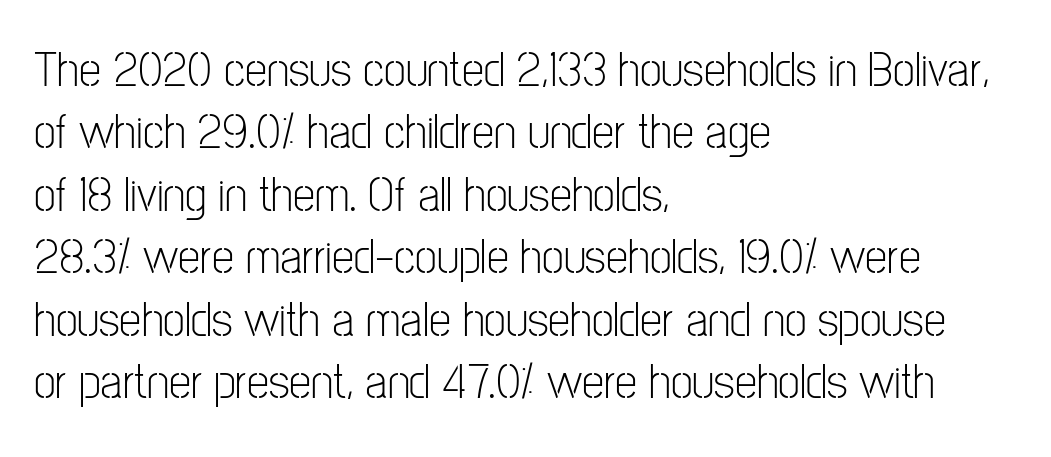
The typesetter chose a ragged-right arrangement here. The face used here is proportionally spaced, like ordinary book or web type. These glyphs show unthickened strokes, regular width or finer. The letterforms sit shoulder to shoulder at normal distance.
